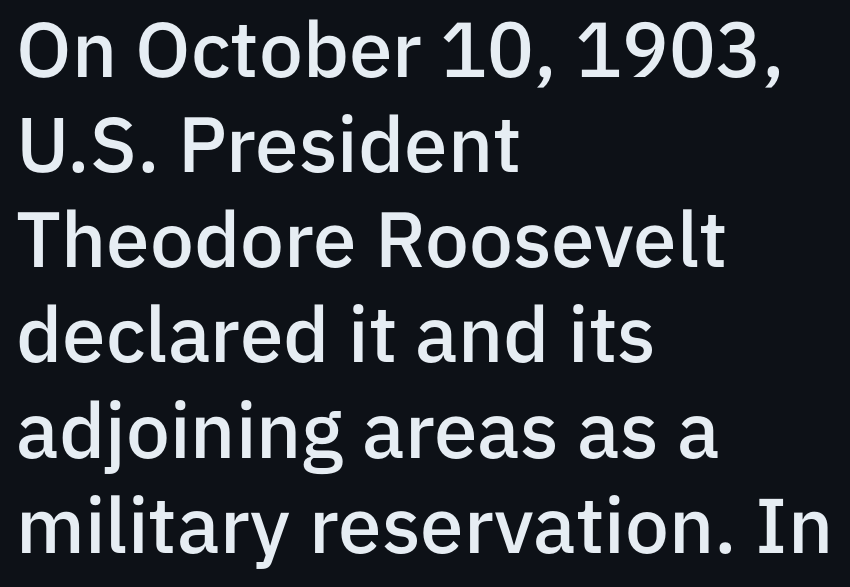
The image shows 78 px semibold sans-serif type, upright; set left-aligned, line spacing 1.22x, normal letter spacing, not underlined; low stroke contrast and a medium x-height.
